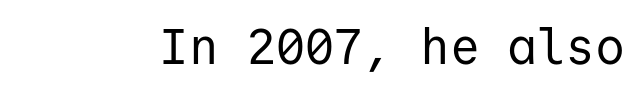
{"serif": "no", "italic": "no", "bold": "no", "weight": "regular", "width": "normal", "stroke_contrast": "low", "x_height": "medium", "monospaced": "yes", "underline": "no", "letter_spacing": "normal", "letter_spacing_em": 0.0, "glyph_px": 50}
